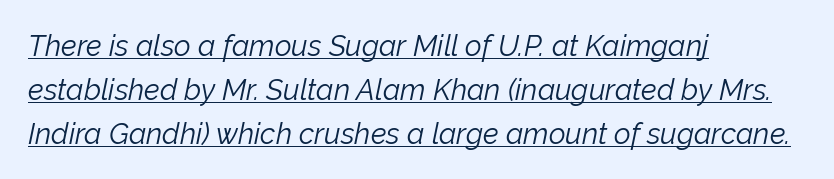
The image shows 29 px light type, italic (leaning right); set left-aligned, normal line spacing (1.51x), normal letter spacing, underlined; low stroke contrast and a medium x-height.
